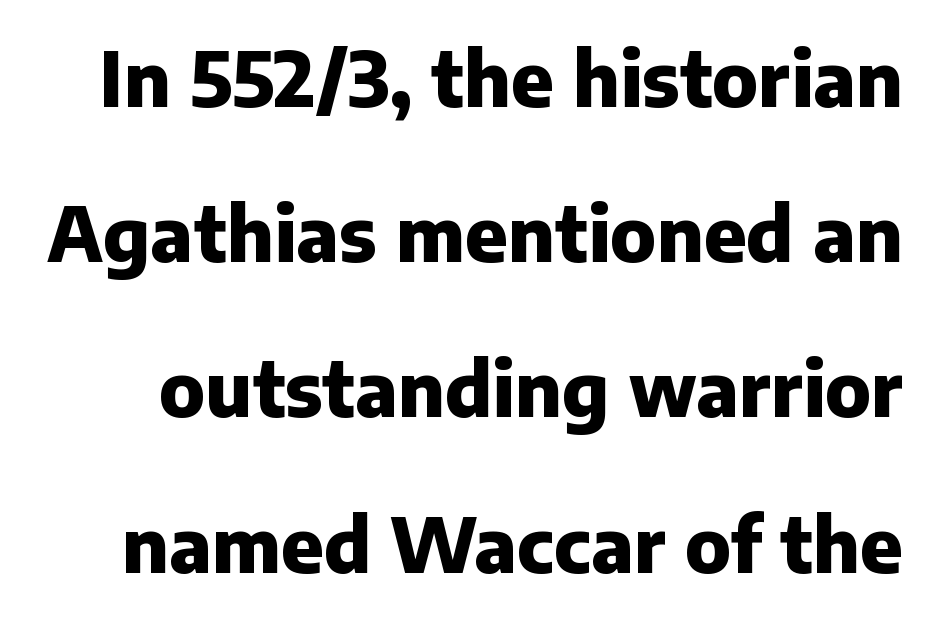
{"serif": "no", "italic": "no", "bold": "yes", "weight": "heavy", "width": "normal", "stroke_contrast": "low", "x_height": "medium", "monospaced": "no", "underline": "no", "line_spacing": "loose", "line_spacing_ratio": 2.07, "letter_spacing": "normal", "letter_spacing_em": 0.0, "glyph_px": 75}
